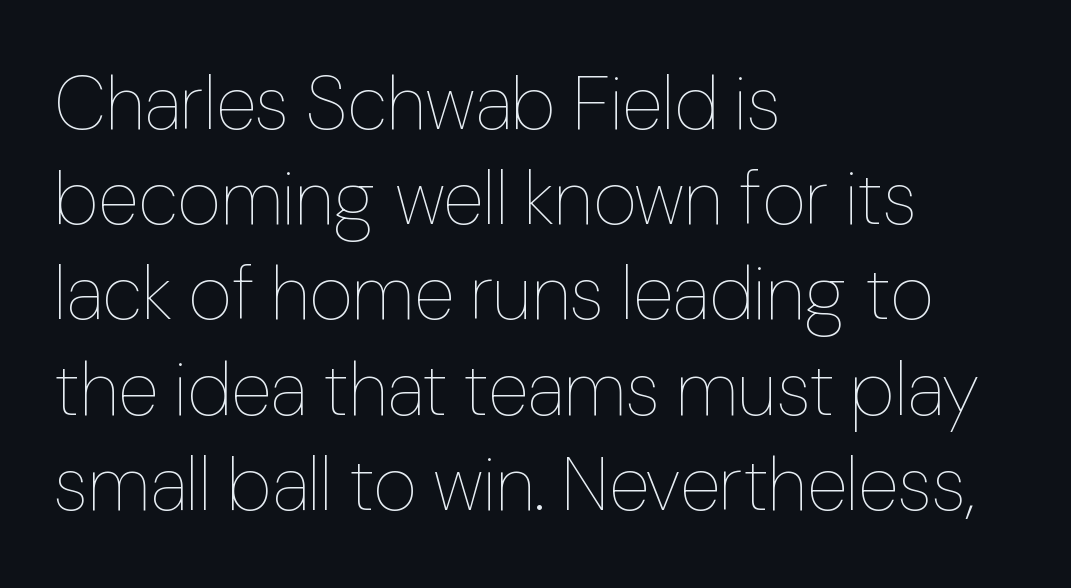
{"italic": "no", "bold": "no", "weight": "thin", "width": "normal", "stroke_contrast": "low", "x_height": "medium", "monospaced": "no", "underline": "no", "align": "left", "line_spacing": "normal", "line_spacing_ratio": 1.27, "letter_spacing": "normal", "letter_spacing_em": 0.0, "glyph_px": 75}
